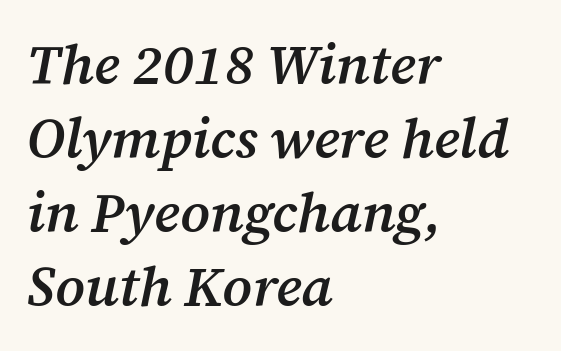
Q: Is the text bold? A: Semi-bold.
Q: Is the text italic (slanted)? A: Yes, it leans right by about 12 degrees.
Q: Is the typeface a serif or a sans-serif typeface? A: Serif.
Q: Is the text underlined? A: No.
Q: How is the paragraph aligned? A: Left-aligned.
Q: Is the spacing between letters normal or unusually wide? A: Normal.
Q: Is the spacing between lines tight, normal or loose? A: Normal.
Q: Width (condensed, normal, or wide)? A: Normal.
Q: Stroke contrast? A: Medium.
Q: x-height? A: Medium.
Q: Monospaced? A: No.
